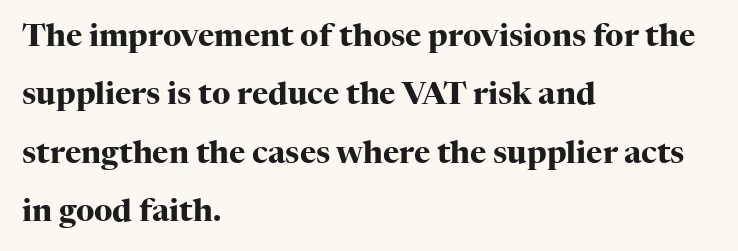
{"serif": "yes", "italic": "no", "bold": "yes", "weight": "heavy", "width": "normal", "stroke_contrast": "high", "x_height": "medium", "monospaced": "no", "underline": "no", "align": "left", "line_spacing_ratio": 1.88, "letter_spacing": "normal", "letter_spacing_em": 0.0, "glyph_px": 31}
